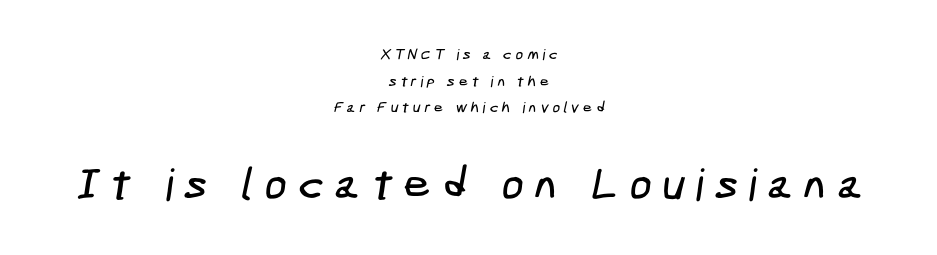
The horizontal fit of the characters is loose and conspicuously gappy. Character size in the trailing block exceeds that of the leading block. The space beneath each line is pristine and unruled. The lines in this sample share a center point and differ in where they start and stop. The type family on display is of the sans-serif kind.
